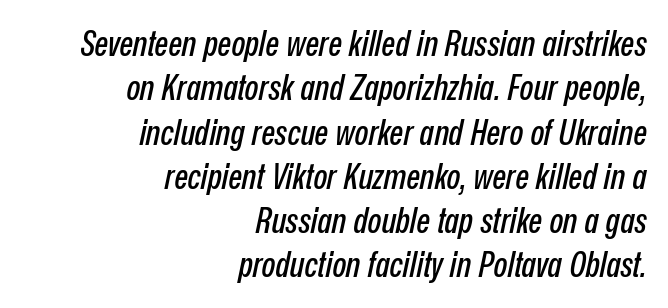
Q: Is the text italic (slanted)? A: Yes, it leans right by about 12 degrees.
Q: Is the text underlined? A: No.
Q: How is the paragraph aligned? A: Right-aligned.
Q: Is the spacing between letters normal or unusually wide? A: Normal.
Q: Width (condensed, normal, or wide)? A: Condensed.
Q: Stroke contrast? A: Low.
Q: x-height? A: Medium.
Q: Monospaced? A: No.
